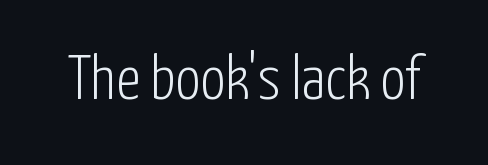
The image shows 62 px light, condensed sans-serif type, upright; set normal letter spacing, not underlined; low stroke contrast and a medium x-height.
